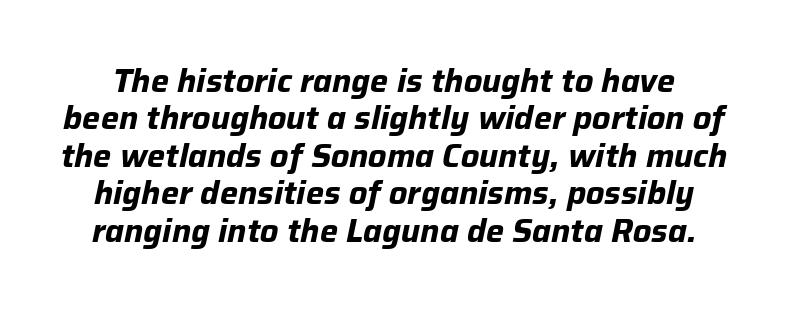
{"italic": "yes", "lean": "right", "slant_degrees": 12, "bold": "yes", "weight": "bold", "width": "normal", "stroke_contrast": "low", "x_height": "medium", "monospaced": "no", "underline": "no", "line_spacing_ratio": 1.17, "letter_spacing": "normal", "letter_spacing_em": 0.0, "glyph_px": 32}
